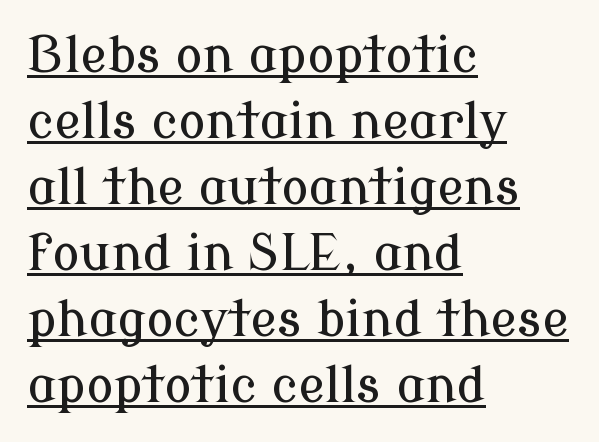
Q: Is the text italic (slanted)? A: No, it is upright.
Q: Is the typeface a serif or a sans-serif typeface? A: Serif.
Q: Is the text underlined? A: Yes.
Q: How is the paragraph aligned? A: Left-aligned.
Q: Is the spacing between letters normal or unusually wide? A: Normal.
Q: Is the spacing between lines tight, normal or loose? A: Normal.
Q: Width (condensed, normal, or wide)? A: Normal.
Q: Stroke contrast? A: Low.
Q: x-height? A: Medium.
Q: Monospaced? A: No.
